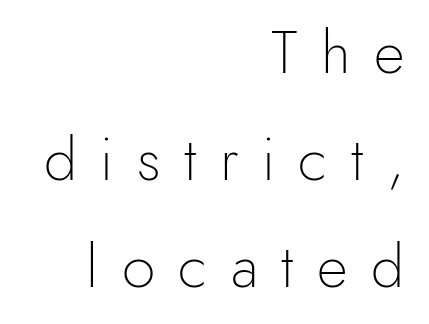
The image shows 60 px light sans-serif type, upright; set right-aligned, line spacing 1.78x, unusually wide letter spacing (+0.39 em), not underlined; a small x-height.
